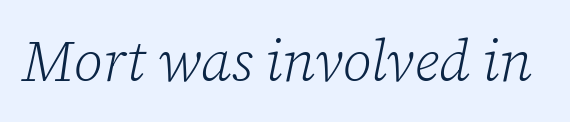
Q: Is the text bold? A: No.
Q: Is the text italic (slanted)? A: Yes, it leans right by about 12 degrees.
Q: Is the typeface a serif or a sans-serif typeface? A: Serif.
Q: Is the text underlined? A: No.
Q: Is the spacing between letters normal or unusually wide? A: Normal.
Q: Width (condensed, normal, or wide)? A: Normal.
Q: Stroke contrast? A: Low.
Q: x-height? A: Medium.
Q: Monospaced? A: No.
